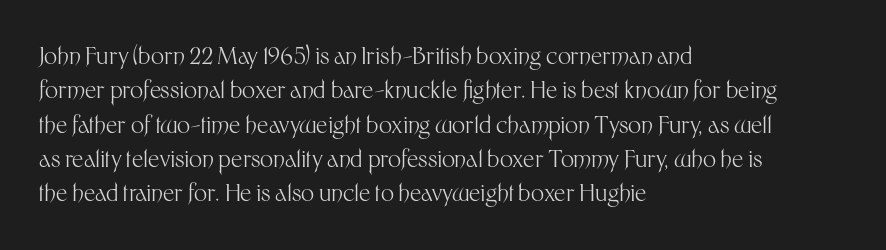
The image shows 23 px text type, upright; set left-aligned, normal line spacing (1.49x), normal letter spacing, not underlined.
